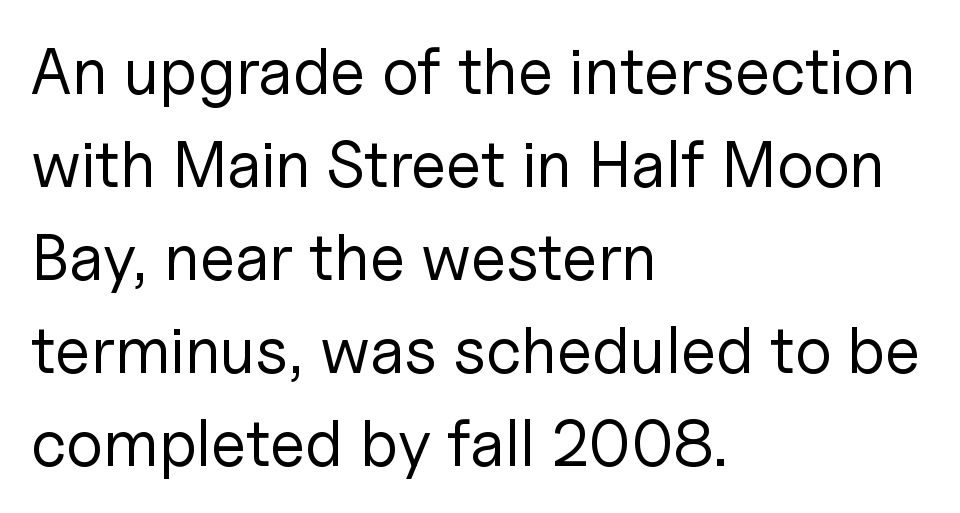
{"serif": "no", "italic": "no", "bold": "no", "weight": "regular", "width": "normal", "stroke_contrast": "low", "x_height": "medium", "monospaced": "no", "underline": "no", "align": "left", "line_spacing": "normal", "line_spacing_ratio": 1.43, "letter_spacing": "normal", "letter_spacing_em": 0.0, "glyph_px": 65}
